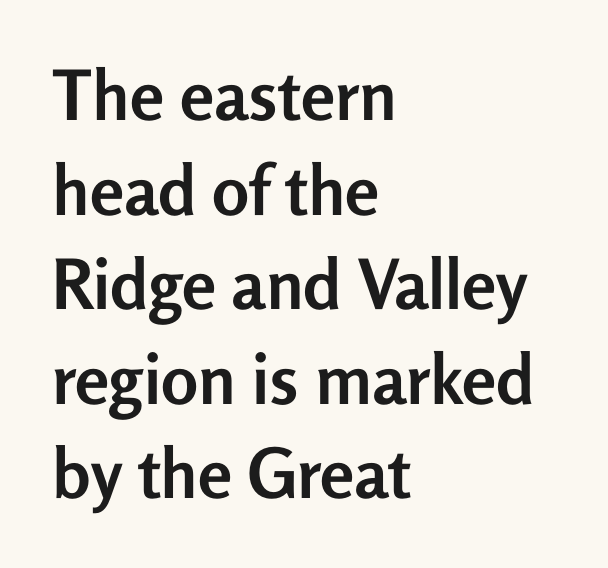
Q: Is the text bold? A: Yes.
Q: Is the text italic (slanted)? A: No, it is upright.
Q: Is the typeface a serif or a sans-serif typeface? A: Sans-serif.
Q: Is the text underlined? A: No.
Q: How is the paragraph aligned? A: Left-aligned.
Q: Is the spacing between letters normal or unusually wide? A: Normal.
Q: Is the spacing between lines tight, normal or loose? A: Normal.
Q: Width (condensed, normal, or wide)? A: Normal.
Q: Stroke contrast? A: Low.
Q: x-height? A: Medium.
Q: Monospaced? A: No.
